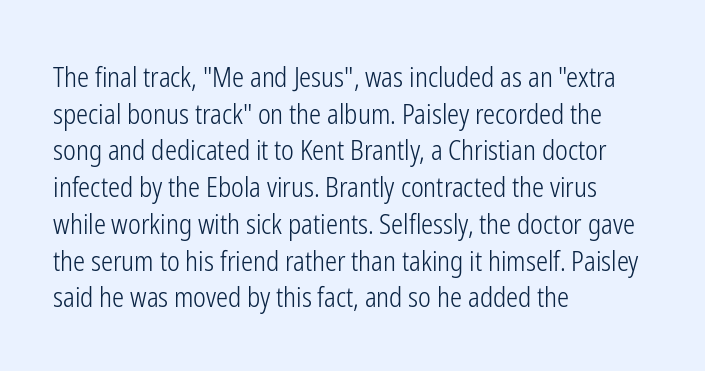
Q: Is the text bold? A: No.
Q: Is the text italic (slanted)? A: No, it is upright.
Q: Is the text underlined? A: No.
Q: How is the paragraph aligned? A: Left-aligned.
Q: Is the spacing between letters normal or unusually wide? A: Normal.
Q: Is the spacing between lines tight, normal or loose? A: Normal.
